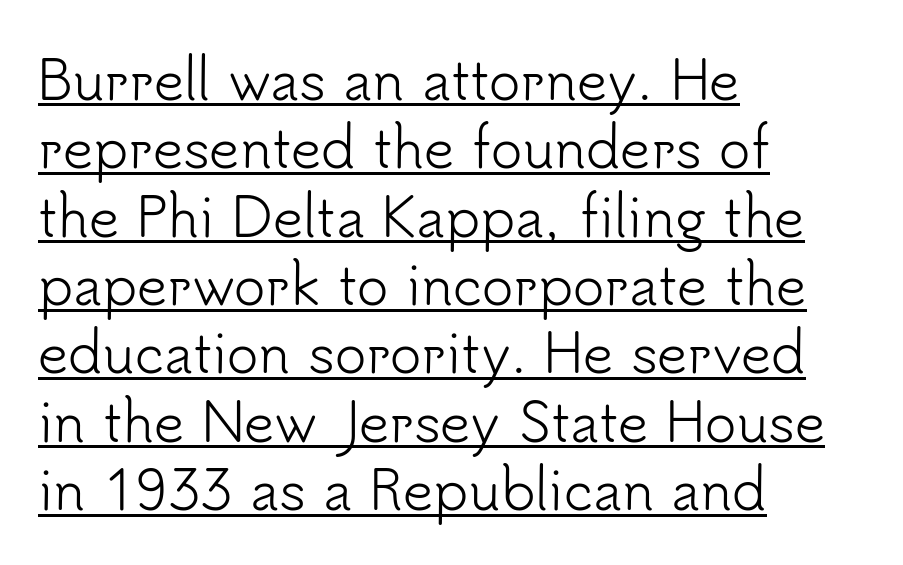
{"serif": "no", "italic": "no", "bold": "no", "weight": "light", "width": "normal", "stroke_contrast": "low", "x_height": "small", "monospaced": "no", "underline": "yes", "align": "left", "line_spacing": "normal", "line_spacing_ratio": 1.29, "letter_spacing": "normal", "letter_spacing_em": 0.0, "glyph_px": 53}
